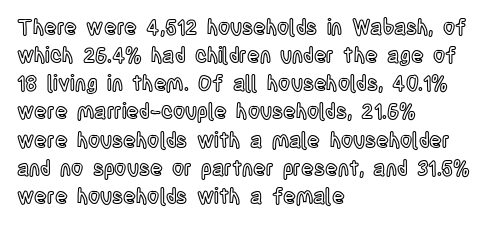
{"italic": "no", "underline": "no", "align": "left", "line_spacing": "normal", "line_spacing_ratio": 1.34, "letter_spacing": "normal", "letter_spacing_em": 0.0, "glyph_px": 21}
